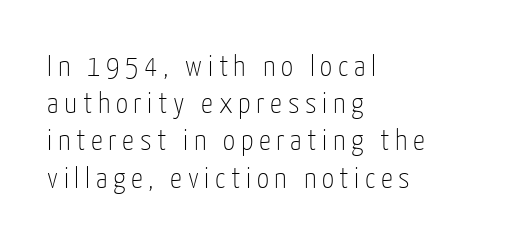
Serif or sans? Sans — the stroke terminals are bare. Honestly, there is no underline to notice here at all. The letters advance in unequal steps, a hallmark of proportional type. Leftover space on each line is placed entirely after the last word. The typeface has the unassuming heft of standard copy or less. The font's upright variant was chosen for this text.
